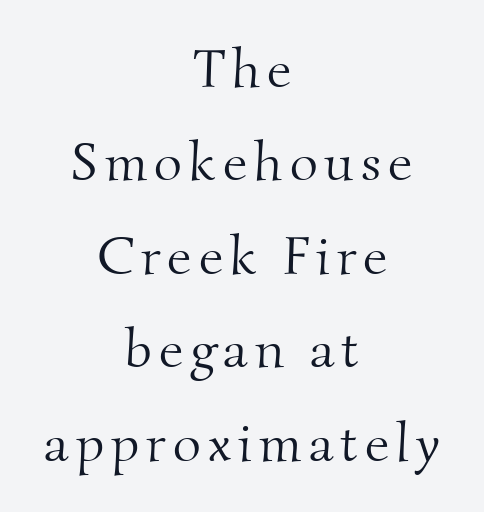
{"serif": "yes", "bold": "no", "weight": "light", "width": "normal", "stroke_contrast": "medium", "x_height": "small", "monospaced": "no", "underline": "no", "align": "center", "line_spacing_ratio": 1.73, "glyph_px": 54}
